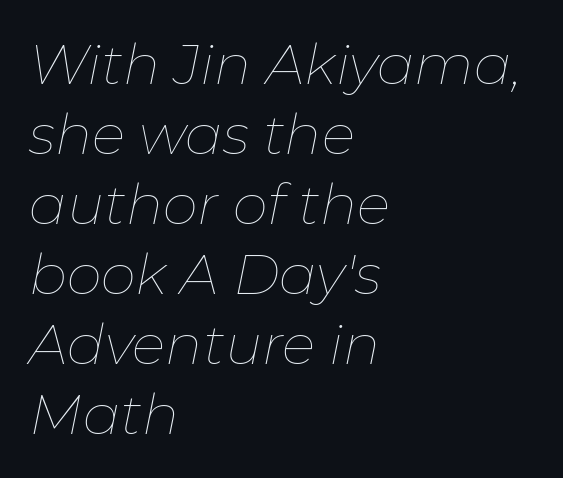
Q: Is the text bold? A: No.
Q: Is the text italic (slanted)? A: Yes, it leans right by about 11 degrees.
Q: Is the text underlined? A: No.
Q: How is the paragraph aligned? A: Left-aligned.
Q: Is the spacing between letters normal or unusually wide? A: Normal.
Q: Is the spacing between lines tight, normal or loose? A: Normal.
Q: Width (condensed, normal, or wide)? A: Normal.
Q: Stroke contrast? A: Low.
Q: x-height? A: Medium.
Q: Monospaced? A: No.
